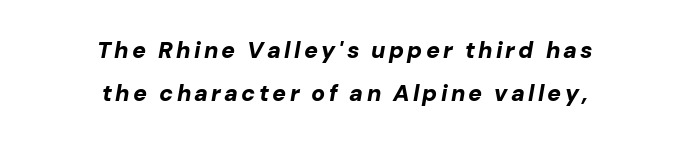
{"italic": "yes", "lean": "right", "slant_degrees": 10, "bold": "yes", "underline": "no", "align": "center", "line_spacing_ratio": 1.88, "glyph_px": 23}
